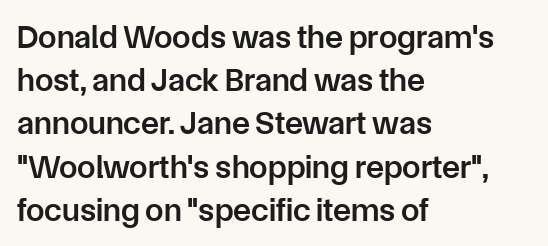
Check under the words: just untouched page. Where is the straight margin? On the left. The vertical gap from one line to the next is medium. Tall strokes in this sample are plumb rather than angled. No extra tracking has been applied to these lines.
